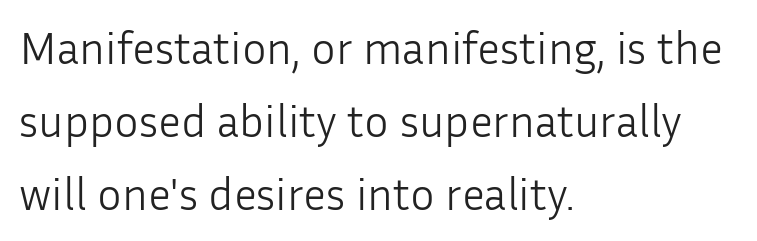
The image shows 46 px light sans-serif type, upright; set left-aligned, normal line spacing (1.59x), normal letter spacing, not underlined; low stroke contrast and a medium x-height.
